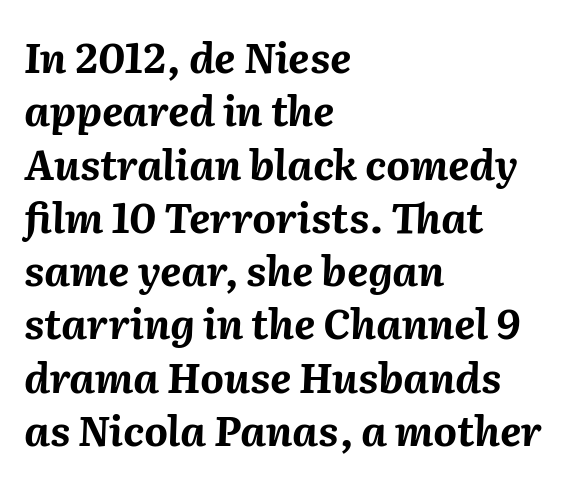
Q: Is the text bold? A: Yes.
Q: Is the text italic (slanted)? A: Yes, it leans right by about 2 degrees.
Q: Is the text underlined? A: No.
Q: How is the paragraph aligned? A: Left-aligned.
Q: Is the spacing between letters normal or unusually wide? A: Normal.
Q: Is the spacing between lines tight, normal or loose? A: Normal.
Q: Width (condensed, normal, or wide)? A: Normal.
Q: Stroke contrast? A: Medium.
Q: x-height? A: Medium.
Q: Monospaced? A: No.
